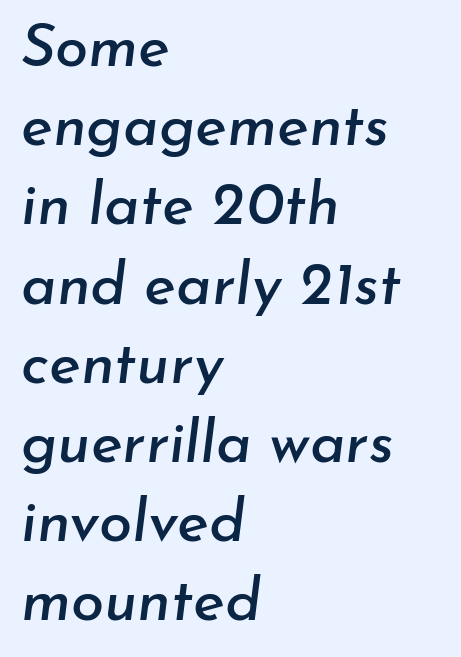
Q: Is the text italic (slanted)? A: Yes, it leans right by about 7 degrees.
Q: Is the text underlined? A: No.
Q: How is the paragraph aligned? A: Left-aligned.
Q: Is the spacing between letters normal or unusually wide? A: Normal.
Q: Is the spacing between lines tight, normal or loose? A: Normal.
Q: Width (condensed, normal, or wide)? A: Normal.
Q: Stroke contrast? A: Low.
Q: x-height? A: Small.
Q: Monospaced? A: No.
